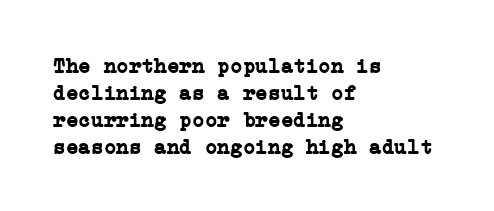
Which margin do the lines hug? The left one — the right edge is uneven. The foot of each line stays bare and open. Strokes here are thick enough to call this a true bold. Does the lettering tilt? It doesn't — this is upright. You could call the tracking neutral — neither tight nor loose. Interline gaps are of average width in this sample.
